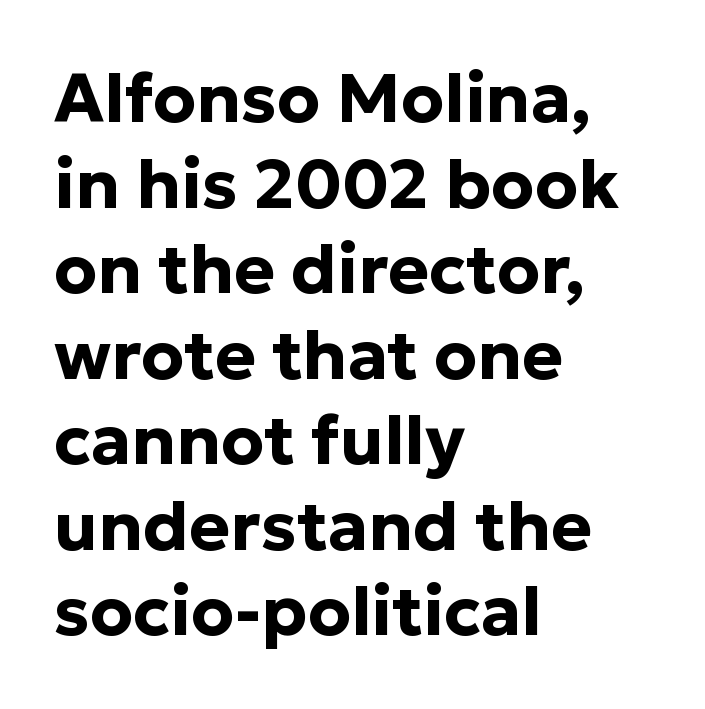
The image shows 69 px bold sans-serif type, upright; set left-aligned, line spacing 1.24x, normal letter spacing, not underlined; low stroke contrast and a medium x-height.
